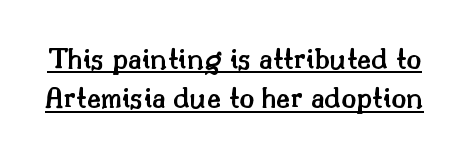
The space between consecutive lines is moderate. Varying glyph widths throughout — classic text-font behaviour. Each letter's strokes conclude with small projecting serifs. The lettering is marked with a stroke running underneath it. Is the letter spacing exaggerated? No — it looks like the ordinary default. Strokes here are thickened, but only to semibold level.
